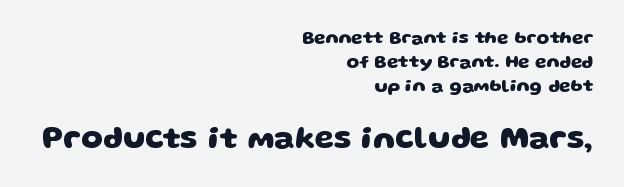
The image shows 31 px heavy, wide sans-serif type; set right-aligned, normal line spacing (1.32x), normal letter spacing, not underlined; the second (bottom) block is 1.72x larger; low stroke contrast and a large x-height.
